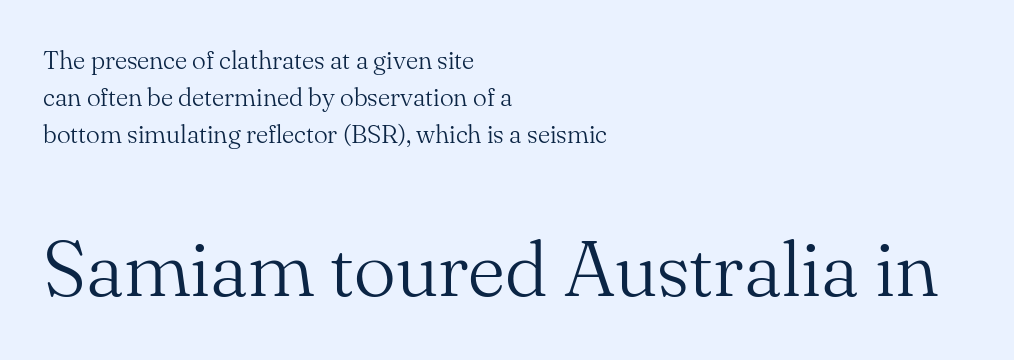
{"serif": "yes", "italic": "no", "bold": "no", "weight": "light", "width": "normal", "stroke_contrast": "medium", "x_height": "small", "monospaced": "no", "underline": "no", "align": "left", "line_spacing": "normal", "line_spacing_ratio": 1.43, "letter_spacing": "normal", "letter_spacing_em": 0.0, "larger_block": "second", "size_ratio": 3.04, "glyph_px": 79}
